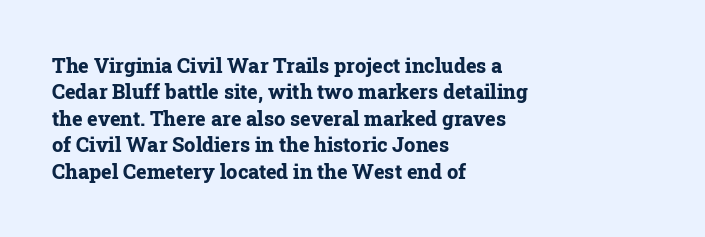
{"italic": "no", "bold": "yes", "underline": "no", "align": "left", "line_spacing": "normal", "line_spacing_ratio": 1.32, "letter_spacing": "normal", "letter_spacing_em": 0.0, "glyph_px": 20}
